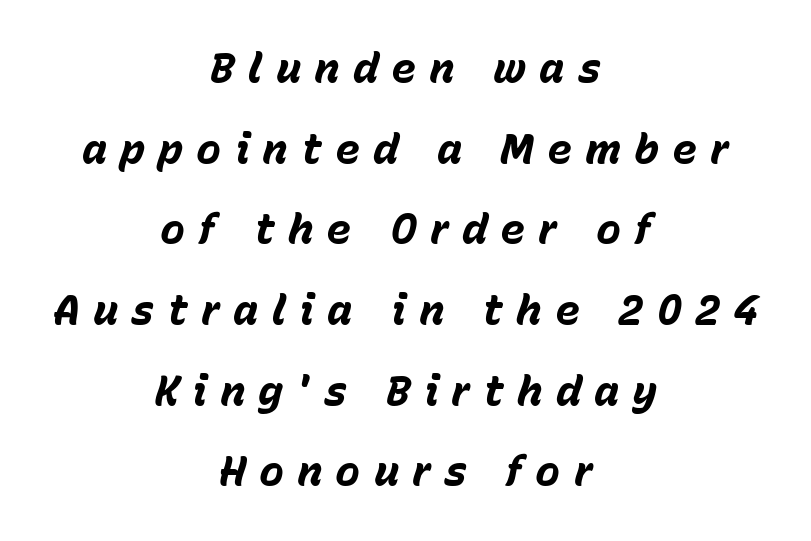
{"italic": "yes", "lean": "right", "slant_degrees": 15, "bold": "yes", "weight": "bold", "width": "normal", "stroke_contrast": "low", "x_height": "medium", "monospaced": "no", "underline": "no", "align": "center", "line_spacing": "loose", "line_spacing_ratio": 1.92, "letter_spacing": "wide", "letter_spacing_em": 0.31, "glyph_px": 42}
